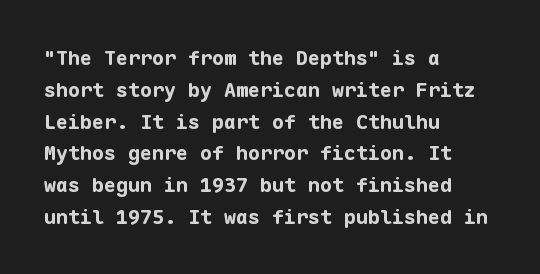
The image shows 20 px bold type, upright; set left-aligned, normal line spacing (1.59x), normal letter spacing, not underlined.
